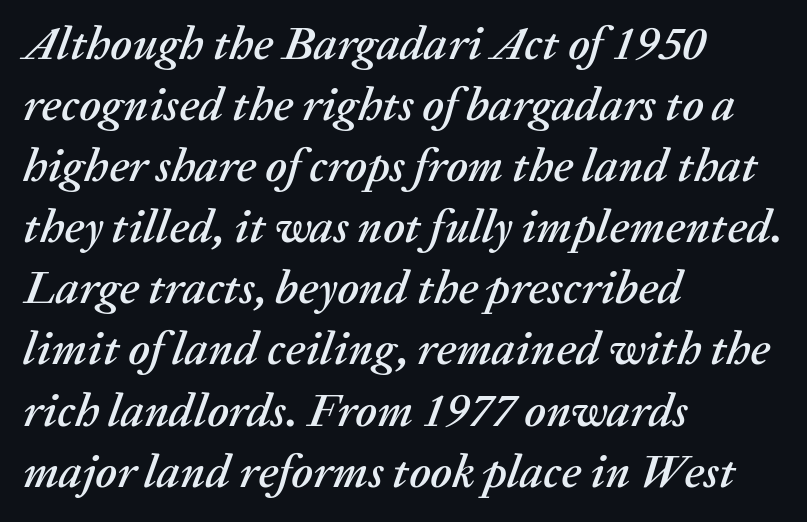
{"italic": "yes", "lean": "right", "slant_degrees": 20, "width": "normal", "stroke_contrast": "medium", "x_height": "medium", "monospaced": "no", "underline": "no", "align": "left", "line_spacing": "normal", "line_spacing_ratio": 1.3, "letter_spacing": "normal", "letter_spacing_em": 0.0, "glyph_px": 47}
